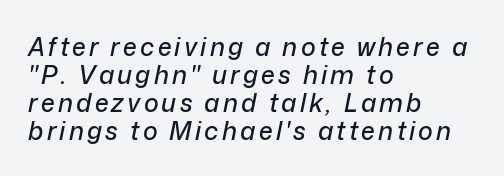
{"italic": "yes", "lean": "right", "slant_degrees": 12, "underline": "no", "align": "left", "line_spacing": "tight", "line_spacing_ratio": 1.12, "glyph_px": 25}
